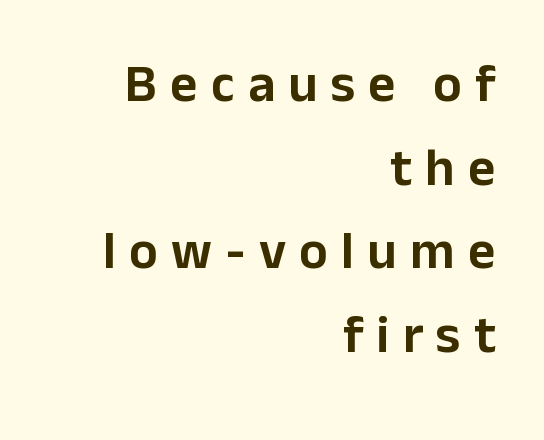
{"serif": "no", "italic": "no", "width": "normal", "stroke_contrast": "low", "x_height": "medium", "monospaced": "no", "underline": "no", "align": "right", "line_spacing": "normal", "line_spacing_ratio": 1.58, "letter_spacing": "wide", "letter_spacing_em": 0.25, "glyph_px": 53}
